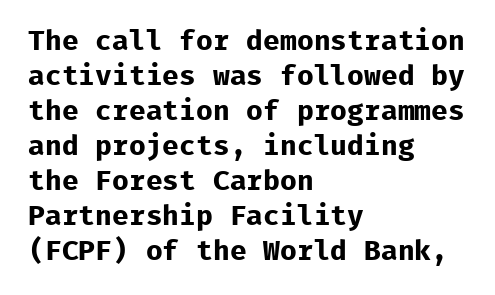
{"serif": "no", "italic": "no", "bold": "yes", "weight": "bold", "width": "normal", "stroke_contrast": "low", "x_height": "medium", "monospaced": "yes", "underline": "no", "align": "left", "line_spacing": "normal", "line_spacing_ratio": 1.25, "letter_spacing": "normal", "letter_spacing_em": 0.0, "glyph_px": 28}
